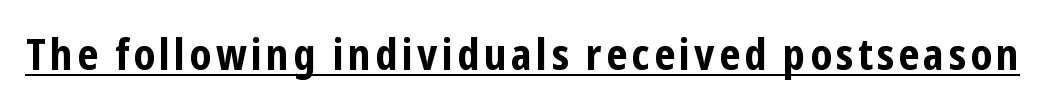
The image shows 43 px bold, condensed sans-serif type, upright; set underlined; low stroke contrast and a medium x-height.
